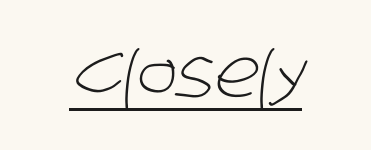
Type style note: lacks serifs. Caption: standard tracking, unaltered. Is the type heavy? It reads as light-to-regular instead. The letters advance in unequal steps, a hallmark of proportional type.
